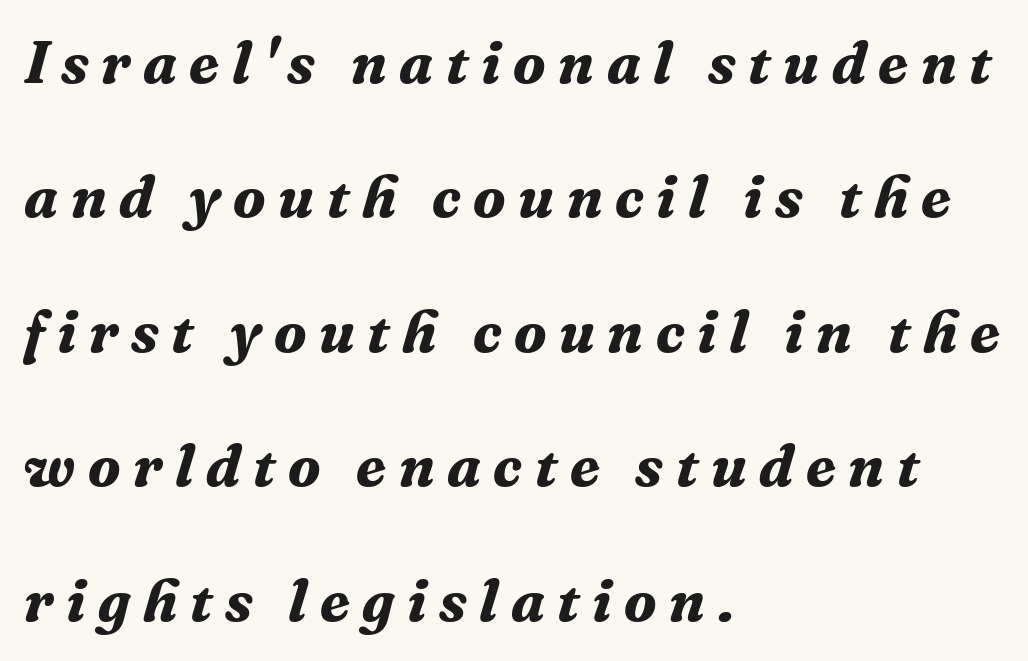
The image shows 60 px bold serif type, italic (leaning right); set left-aligned, loose line spacing (2.24x), unusually wide letter spacing (+0.21 em), not underlined; medium stroke contrast and a medium x-height.
